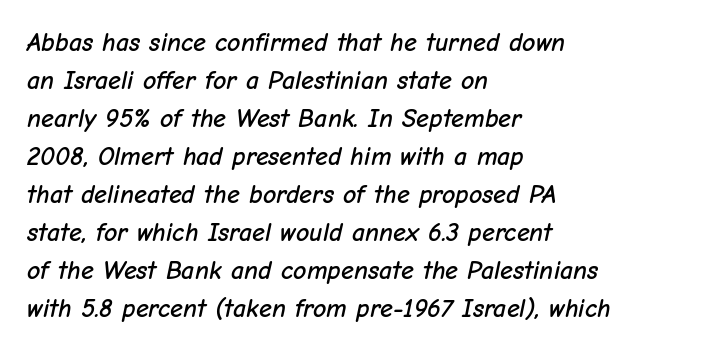
The image shows 26 px text type, italic (leaning right); set left-aligned, normal line spacing (1.46x), normal letter spacing, not underlined.
